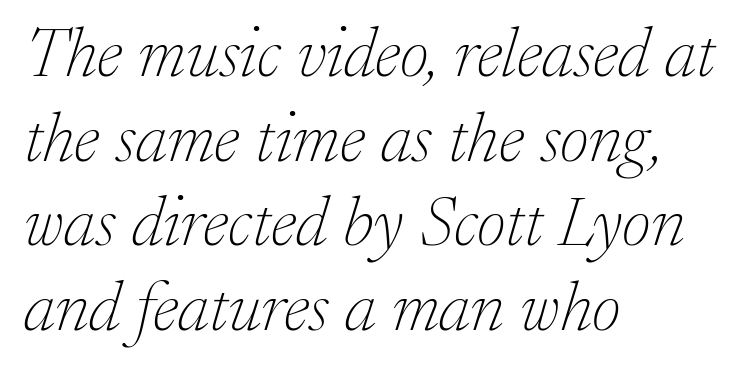
The image shows 70 px thin serif type, italic (leaning right); set left-aligned, line spacing 1.21x, normal letter spacing, not underlined; low stroke contrast and a medium x-height.
